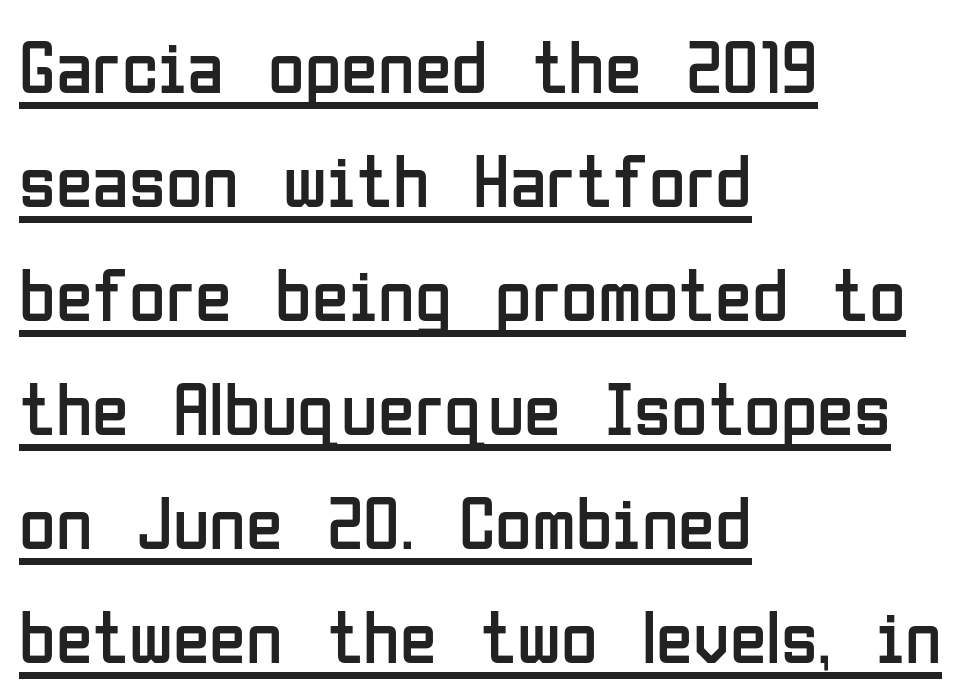
Q: Is the text bold? A: No.
Q: Is the text italic (slanted)? A: No, it is upright.
Q: Is the typeface a serif or a sans-serif typeface? A: Sans-serif.
Q: Is the text underlined? A: Yes.
Q: How is the paragraph aligned? A: Left-aligned.
Q: Is the spacing between letters normal or unusually wide? A: Normal.
Q: Is the spacing between lines tight, normal or loose? A: Normal.
Q: Width (condensed, normal, or wide)? A: Condensed.
Q: Stroke contrast? A: Low.
Q: x-height? A: Medium.
Q: Monospaced? A: No.
